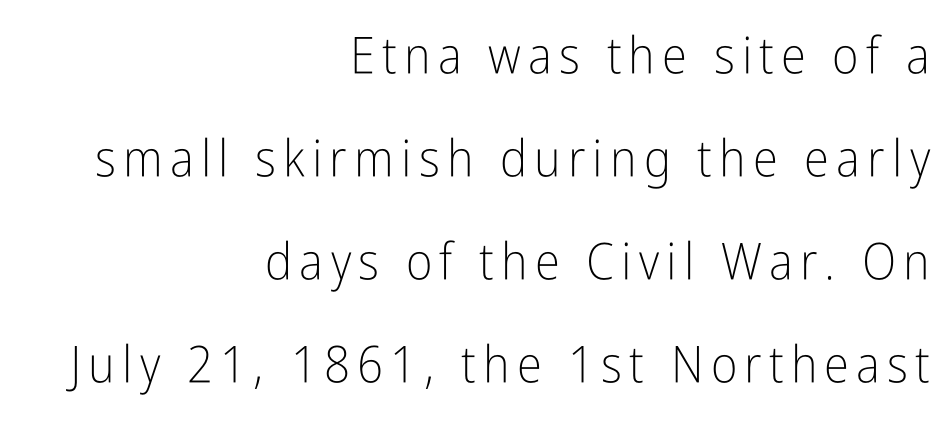
The image shows 51 px light, condensed sans-serif type, upright; set right-aligned, loose line spacing (2.02x), not underlined; low stroke contrast and a medium x-height.
